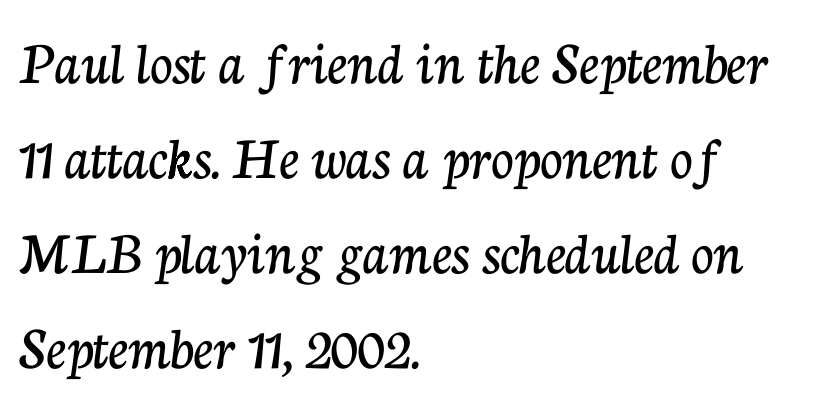
Has an underline been added? It has not. The ragged edge is on the right, which tells us the setting is flush left. Stroke terminals: seriffed. The rows are spaced the way most documents space them.
